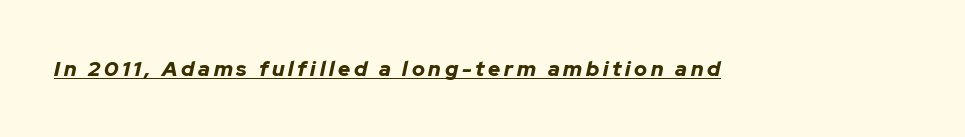
Q: Is the text bold? A: Yes.
Q: Is the text italic (slanted)? A: Yes, it leans right by about 12 degrees.
Q: Is the text underlined? A: Yes.
